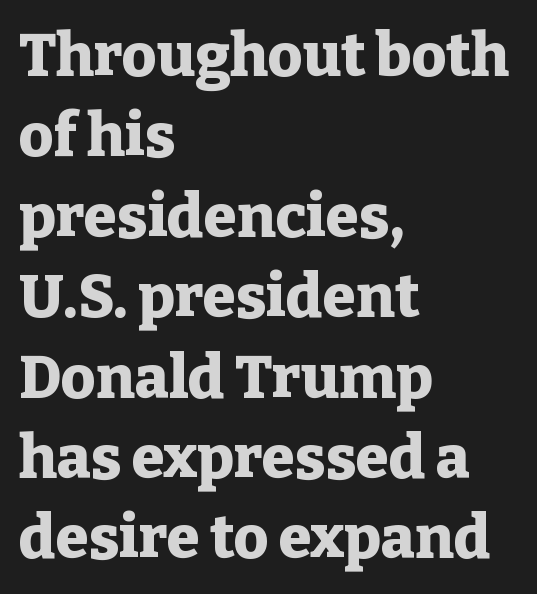
The image shows 60 px heavy serif type, upright; set left-aligned, normal line spacing (1.34x), normal letter spacing, not underlined; low stroke contrast and a medium x-height.
